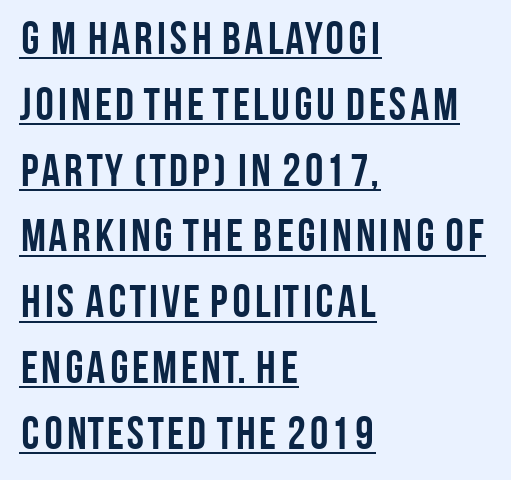
Does the copy run flush right? No — it runs flush left. The line-height multiplier appears to be the usual default. The passage shown is typed in a proportional face where columns would drift. On the weight axis this lands at bold, roughly 700. Default kerning and tracking; the words read as compact shapes.
